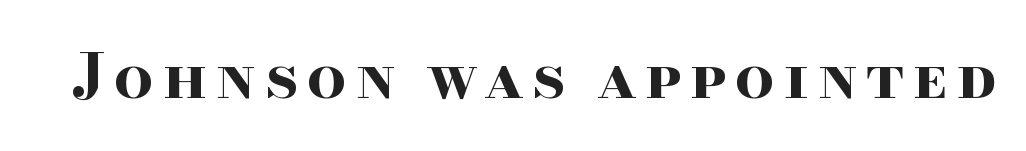
Q: Is the text bold? A: Yes.
Q: Is the text italic (slanted)? A: No, it is upright.
Q: Is the typeface a serif or a sans-serif typeface? A: Serif.
Q: Is the text underlined? A: No.
Q: Width (condensed, normal, or wide)? A: Wide.
Q: Stroke contrast? A: High.
Q: x-height? A: Small.
Q: Monospaced? A: No.
